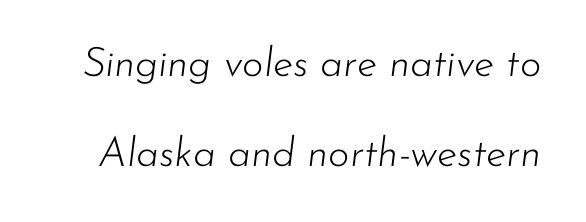
The image shows 41 px light type, italic (leaning right); set loose line spacing (2.19x), normal letter spacing, not underlined; low stroke contrast and a small x-height.
